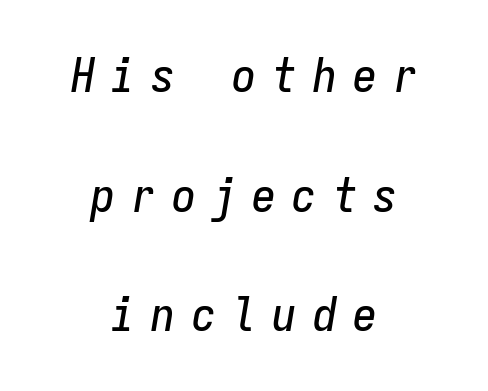
Q: Is the text italic (slanted)? A: Yes, it leans right by about 9 degrees.
Q: Is the text underlined? A: No.
Q: How is the paragraph aligned? A: Centered.
Q: Is the spacing between letters normal or unusually wide? A: Unusually wide.
Q: Is the spacing between lines tight, normal or loose? A: Loose.
Q: Width (condensed, normal, or wide)? A: Condensed.
Q: Stroke contrast? A: Low.
Q: x-height? A: Medium.
Q: Monospaced? A: Yes.
